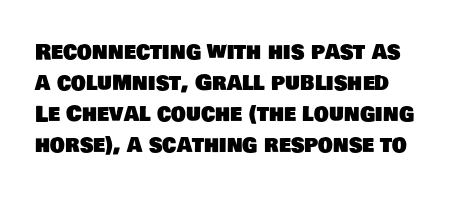
Q: Is the text underlined? A: No.
Q: Is the spacing between letters normal or unusually wide? A: Normal.
Q: Is the spacing between lines tight, normal or loose? A: Normal.
